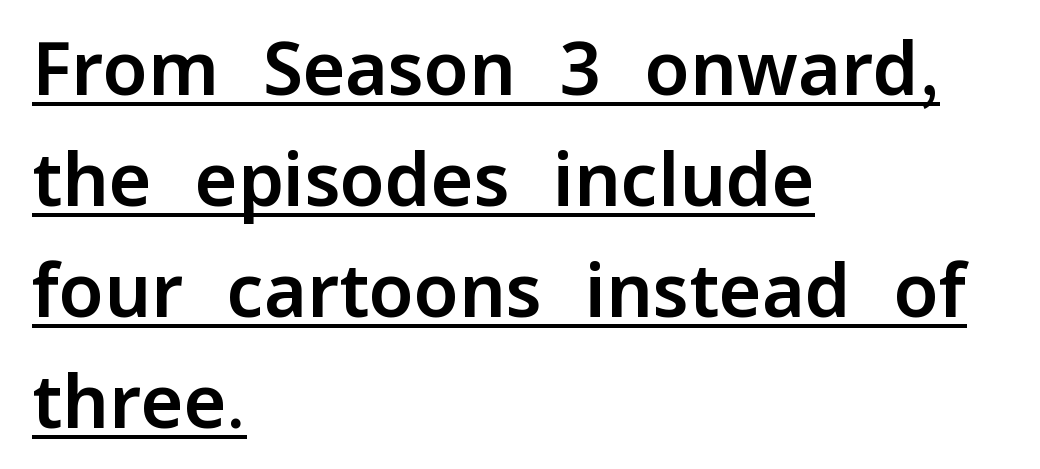
Q: Is the text italic (slanted)? A: No, it is upright.
Q: Is the typeface a serif or a sans-serif typeface? A: Sans-serif.
Q: Is the text underlined? A: Yes.
Q: How is the paragraph aligned? A: Left-aligned.
Q: Is the spacing between letters normal or unusually wide? A: Normal.
Q: Is the spacing between lines tight, normal or loose? A: Normal.
Q: Width (condensed, normal, or wide)? A: Normal.
Q: Stroke contrast? A: Low.
Q: x-height? A: Medium.
Q: Monospaced? A: No.
